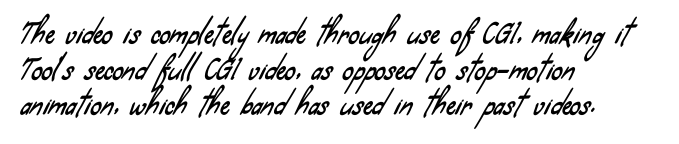
{"underline": "no", "align": "left", "line_spacing": "normal", "line_spacing_ratio": 1.32, "letter_spacing": "normal", "letter_spacing_em": 0.0, "glyph_px": 27}
